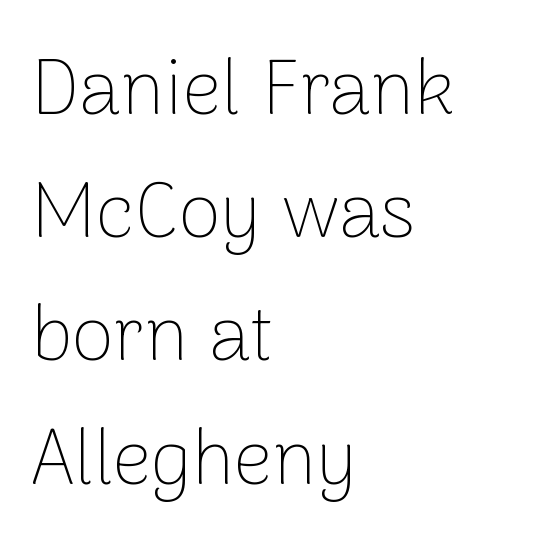
Q: Is the text bold? A: No.
Q: Is the text italic (slanted)? A: No, it is upright.
Q: Is the typeface a serif or a sans-serif typeface? A: Sans-serif.
Q: Is the text underlined? A: No.
Q: How is the paragraph aligned? A: Left-aligned.
Q: Is the spacing between letters normal or unusually wide? A: Normal.
Q: Is the spacing between lines tight, normal or loose? A: Normal.
Q: Width (condensed, normal, or wide)? A: Normal.
Q: Stroke contrast? A: Low.
Q: x-height? A: Medium.
Q: Monospaced? A: No.
